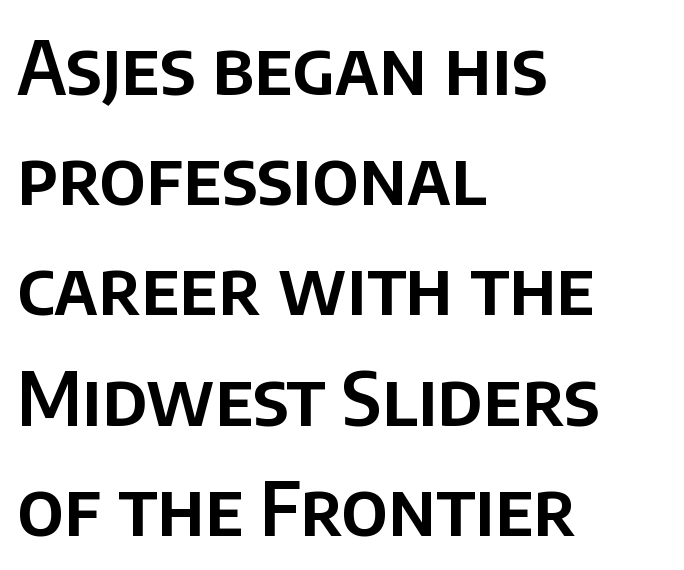
The characters display no serif detailing; their extremities are plain. The lines sit at an ordinary, default distance from one another. The space beneath each line is pristine and unruled. Does extra space separate the letters? No, they use regular spacing. The type sits square on the baseline with zero lean.
